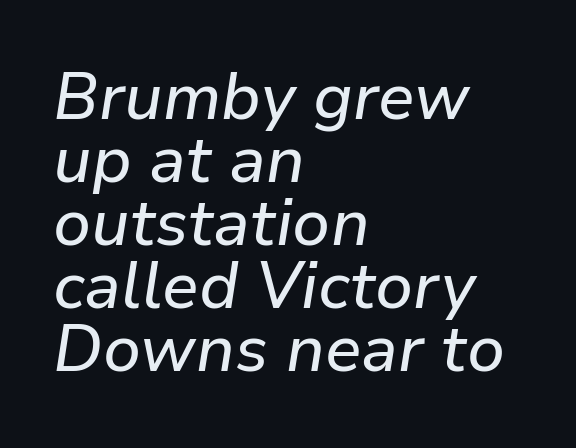
Underlining? Definitely not there. The rendering uses natural spacing where letterforms have individual widths. Is there much room between lines? No — they nearly touch. Look at the tracking — it's just the regular setting, nothing added.
